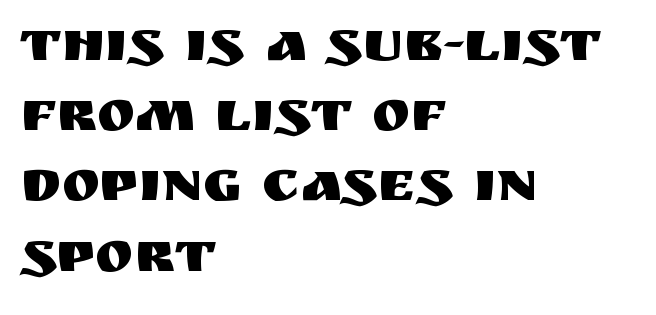
A typesetter would call this proportional, since set widths differ per character. Tracking value appears to be zero — textbook default spacing. Are there feet on the stems? There aren't — it's a sans. Quick note: underline off. The lettering stays uniformly vertical, giving the passage a roman look.
